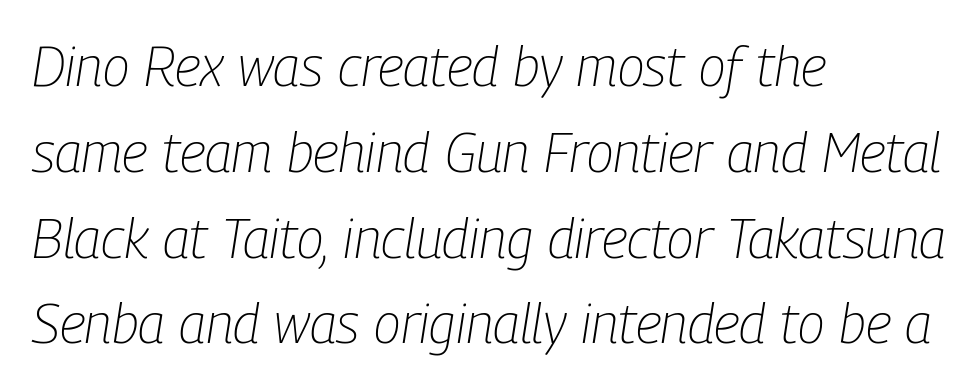
{"italic": "yes", "lean": "right", "slant_degrees": 9, "bold": "no", "weight": "light", "width": "condensed", "stroke_contrast": "low", "x_height": "medium", "monospaced": "no", "underline": "no", "align": "left", "line_spacing": "normal", "line_spacing_ratio": 1.56, "letter_spacing": "normal", "letter_spacing_em": 0.0, "glyph_px": 55}
